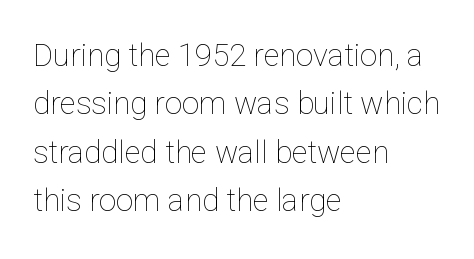
{"italic": "no", "bold": "no", "weight": "thin", "width": "normal", "stroke_contrast": "low", "x_height": "medium", "monospaced": "no", "underline": "no", "align": "left", "line_spacing": "normal", "line_spacing_ratio": 1.56, "letter_spacing": "normal", "letter_spacing_em": 0.0, "glyph_px": 31}
